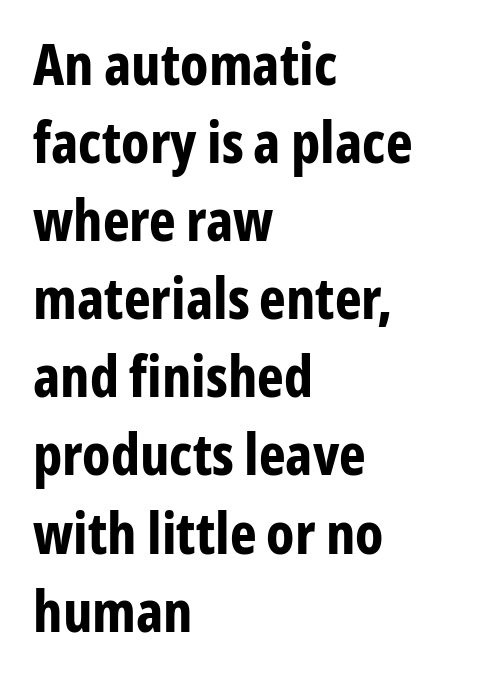
Q: Is the text bold? A: Yes.
Q: Is the text italic (slanted)? A: No, it is upright.
Q: Is the typeface a serif or a sans-serif typeface? A: Sans-serif.
Q: Is the text underlined? A: No.
Q: How is the paragraph aligned? A: Left-aligned.
Q: Is the spacing between letters normal or unusually wide? A: Normal.
Q: Is the spacing between lines tight, normal or loose? A: Normal.
Q: Width (condensed, normal, or wide)? A: Condensed.
Q: Stroke contrast? A: Low.
Q: x-height? A: Medium.
Q: Monospaced? A: No.
